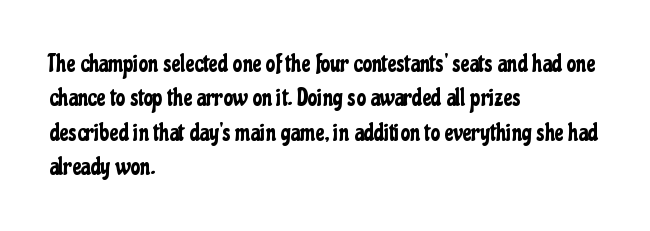
The rows are spaced the way most documents space them. Italic: no, the glyphs are upright roman. Reading down the block, your eye returns to a fixed left position each line. The words here are not underlined. Nothing unusual about the tracking: characters are spaced as the font intends.
